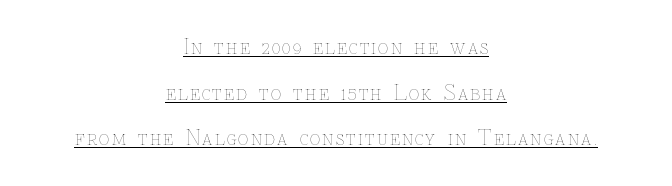
Like a heading marked for emphasis, these lines bear an underscore. Horizontally, the lines are justified to the midpoint only. This sample uses an upright cut, with every glyph sitting square on the baseline. If you measured baseline to baseline, you'd find a long distance. A light-to-regular cut is what we see here.
